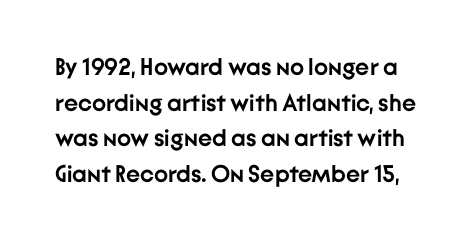
{"italic": "no", "bold": "yes", "underline": "no", "line_spacing": "normal", "line_spacing_ratio": 1.48, "letter_spacing": "normal", "letter_spacing_em": 0.0, "glyph_px": 24}
